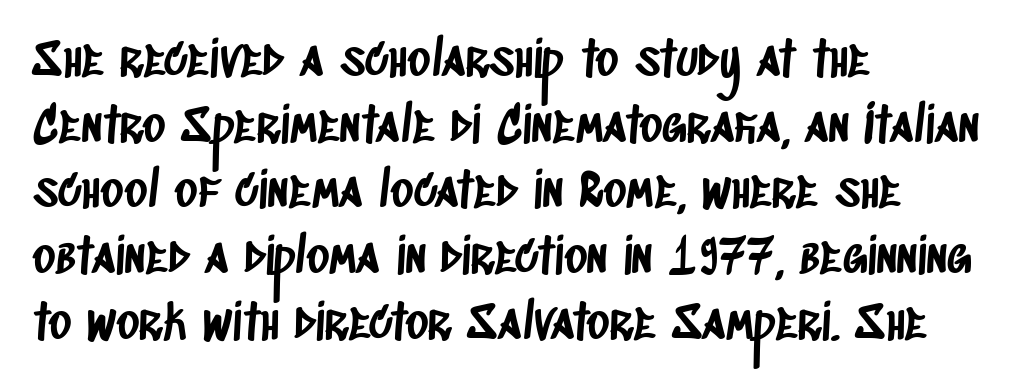
{"serif": "no", "width": "condensed", "stroke_contrast": "low", "x_height": "large", "monospaced": "no", "underline": "no", "align": "left", "line_spacing": "normal", "line_spacing_ratio": 1.34, "letter_spacing": "normal", "letter_spacing_em": 0.0, "glyph_px": 49}
